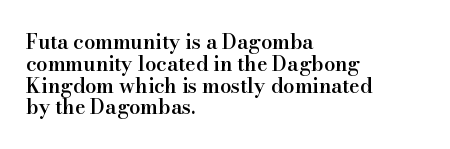
The image shows 20 px text type, upright; set left-aligned, tight line spacing (1.09x), normal letter spacing, not underlined.
